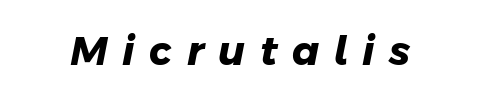
Q: Is the text bold? A: Yes.
Q: Is the typeface a serif or a sans-serif typeface? A: Sans-serif.
Q: Is the text underlined? A: No.
Q: Is the spacing between letters normal or unusually wide? A: Unusually wide.
Q: Width (condensed, normal, or wide)? A: Normal.
Q: Stroke contrast? A: Low.
Q: x-height? A: Medium.
Q: Monospaced? A: No.
